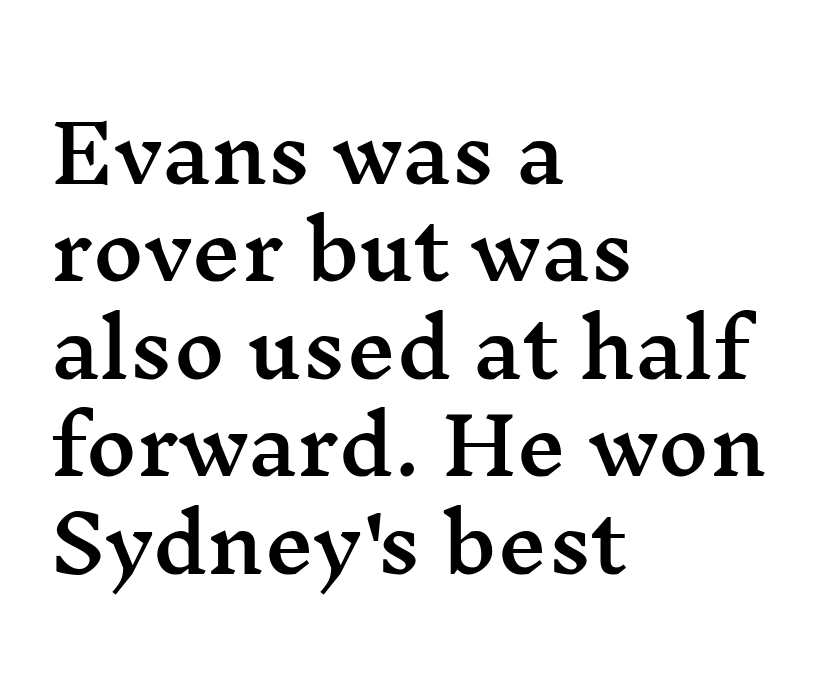
Each letter keeps its own natural width here, so spacing adapts to shape. Compared with typical paragraphs, the rows here are spaced about the same. These lines were composed using upright roman letters. Leftover space on each line is placed entirely after the last word. The foot of each line stays bare and open.
